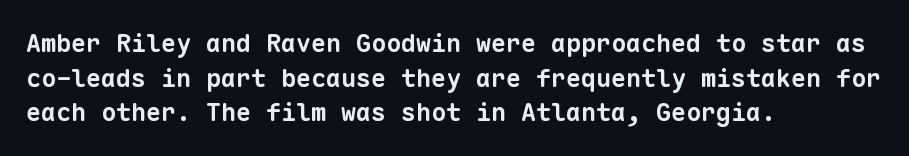
The image shows 25 px bold type; set left-aligned, normal line spacing (1.39x), normal letter spacing, not underlined.
